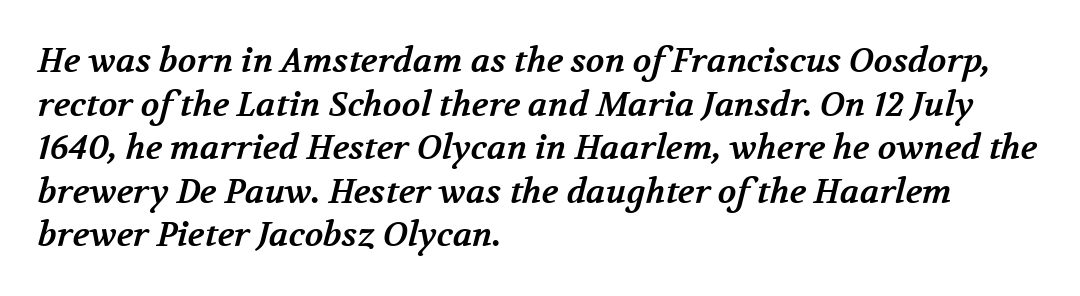
{"serif": "yes", "bold": "yes", "weight": "bold", "width": "normal", "stroke_contrast": "medium", "x_height": "medium", "monospaced": "no", "underline": "no", "align": "left", "line_spacing": "normal", "line_spacing_ratio": 1.28, "letter_spacing": "normal", "letter_spacing_em": 0.0, "glyph_px": 34}
